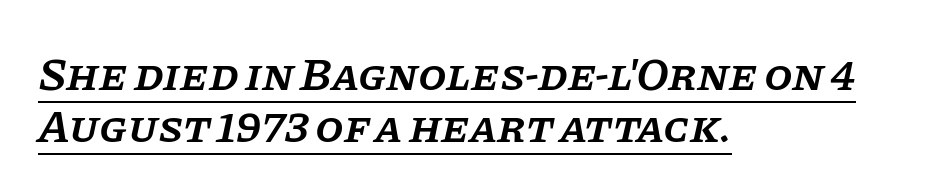
Q: Is the text bold? A: Semi-bold.
Q: Is the text italic (slanted)? A: Yes, it leans right by about 11 degrees.
Q: Is the typeface a serif or a sans-serif typeface? A: Serif.
Q: Is the text underlined? A: Yes.
Q: How is the paragraph aligned? A: Left-aligned.
Q: Is the spacing between letters normal or unusually wide? A: Normal.
Q: Is the spacing between lines tight, normal or loose? A: Tight.
Q: Width (condensed, normal, or wide)? A: Normal.
Q: Stroke contrast? A: Low.
Q: x-height? A: Large.
Q: Monospaced? A: No.
